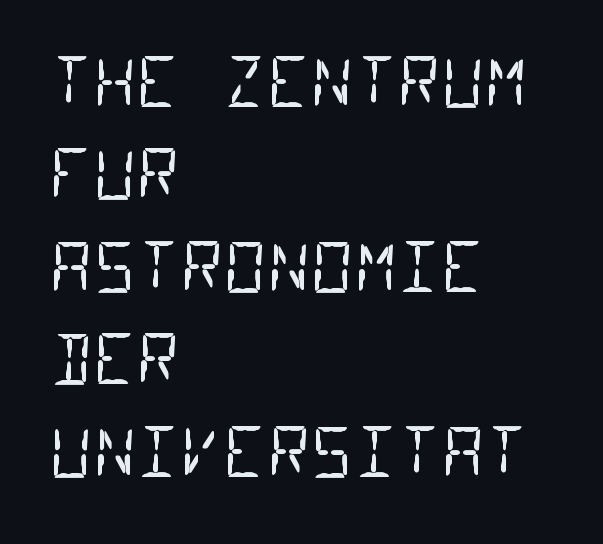
Q: Is the text bold? A: No.
Q: Is the typeface a serif or a sans-serif typeface? A: Sans-serif.
Q: Is the text underlined? A: No.
Q: How is the paragraph aligned? A: Left-aligned.
Q: Is the spacing between letters normal or unusually wide? A: Normal.
Q: Is the spacing between lines tight, normal or loose? A: Normal.
Q: Width (condensed, normal, or wide)? A: Condensed.
Q: Stroke contrast? A: Low.
Q: x-height? A: Large.
Q: Monospaced? A: Yes.
